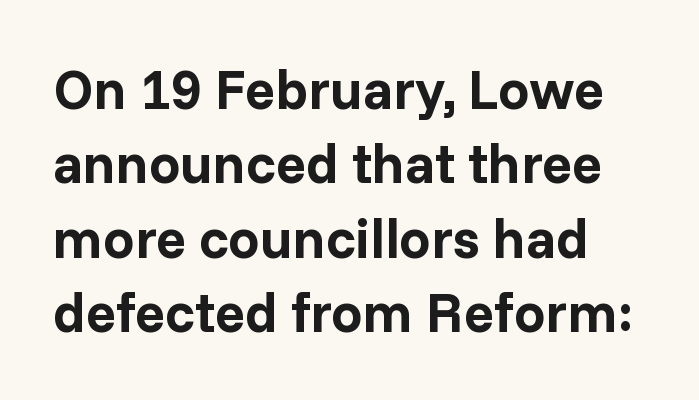
{"serif": "no", "italic": "no", "bold": "yes", "weight": "bold", "width": "normal", "stroke_contrast": "low", "x_height": "medium", "monospaced": "no", "underline": "no", "line_spacing": "normal", "line_spacing_ratio": 1.33, "letter_spacing": "normal", "letter_spacing_em": 0.0, "glyph_px": 56}
